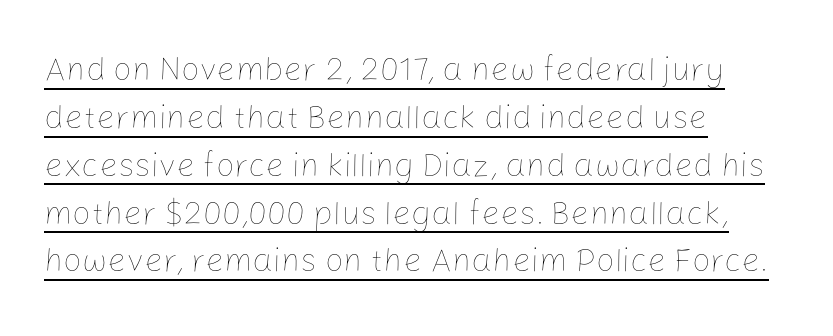
Note the varied advance widths — an 'i' is clearly narrower than an 'm'. The gaps between neighbouring characters are ordinary and unremarkable. The glyphs are accompanied by a horizontal stroke just below them. Every stem runs plumb, perpendicular to the baseline. Compared with typical paragraphs, the rows here are spaced about the same. The rag falls on the right side of this text block.
